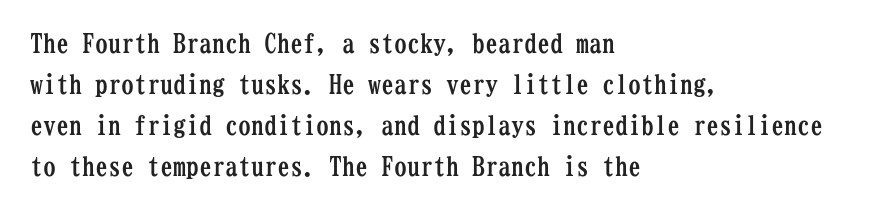
Q: Is the text bold? A: Yes.
Q: Is the text italic (slanted)? A: No, it is upright.
Q: Is the text underlined? A: No.
Q: How is the paragraph aligned? A: Left-aligned.
Q: Is the spacing between letters normal or unusually wide? A: Normal.
Q: Is the spacing between lines tight, normal or loose? A: Normal.
